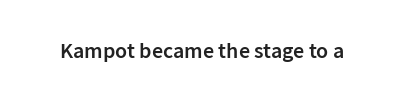
Q: Is the text bold? A: Semi-bold.
Q: Is the text italic (slanted)? A: No, it is upright.
Q: Is the text underlined? A: No.
Q: Is the spacing between letters normal or unusually wide? A: Normal.
